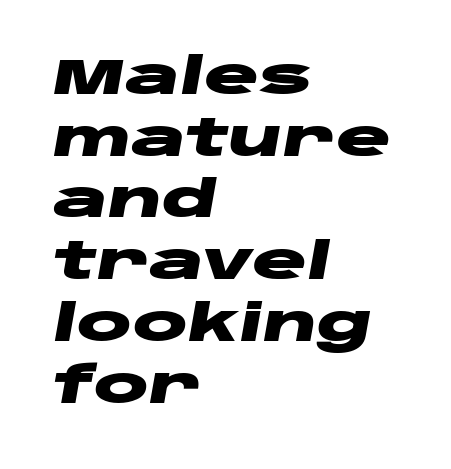
Q: Is the text bold? A: Yes.
Q: Is the text italic (slanted)? A: Yes, it leans right by about 10 degrees.
Q: Is the text underlined? A: No.
Q: How is the paragraph aligned? A: Left-aligned.
Q: Is the spacing between letters normal or unusually wide? A: Normal.
Q: Width (condensed, normal, or wide)? A: Wide.
Q: Stroke contrast? A: Low.
Q: x-height? A: Large.
Q: Monospaced? A: No.
